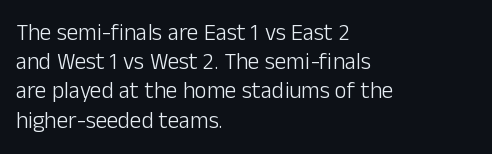
The image shows 23 px text type, upright; set left-aligned, normal line spacing (1.27x), normal letter spacing, not underlined.
